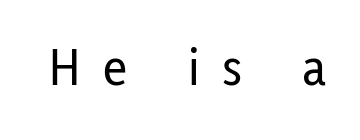
The image shows 53 px condensed sans-serif type, upright; set unusually wide letter spacing (+0.43 em), not underlined; low stroke contrast and a medium x-height.
